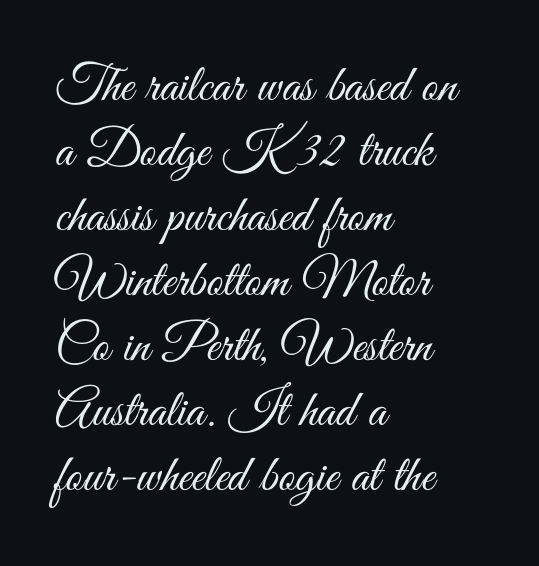
In terms of letterspacing, this is plain default setting. Note: no serifs on the glyphs. Character widths vary here, with narrow letters taking less room than wide ones. Quick note: underline off. Alignment: flush left.
